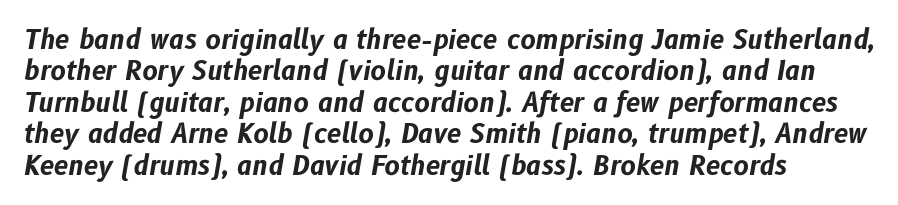
Q: Is the text bold? A: Yes.
Q: Is the text italic (slanted)? A: Yes, it leans right by about 10 degrees.
Q: Is the text underlined? A: No.
Q: How is the paragraph aligned? A: Left-aligned.
Q: Is the spacing between letters normal or unusually wide? A: Normal.
